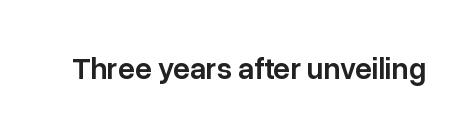
Strokes here are thickened, but only to semibold level. The words here are not underlined. The letters sit at their default tracking, neither squeezed nor spread. Note the varied advance widths — an 'i' is clearly narrower than an 'm'.
